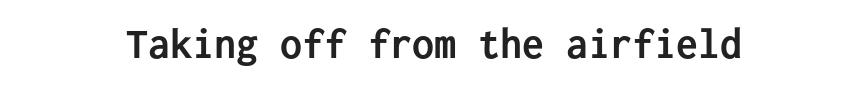
{"serif": "no", "italic": "no", "bold": "yes", "weight": "semibold", "width": "normal", "stroke_contrast": "low", "x_height": "medium", "monospaced": "yes", "underline": "no", "align": "center", "letter_spacing": "normal", "letter_spacing_em": 0.0, "glyph_px": 44}
